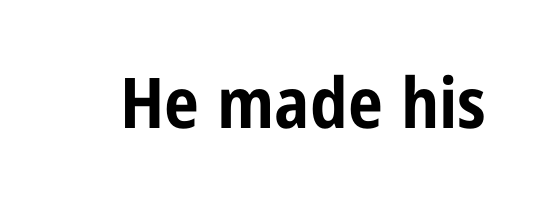
The image shows 70 px bold, condensed sans-serif type, upright; set normal letter spacing, not underlined; low stroke contrast and a medium x-height.
